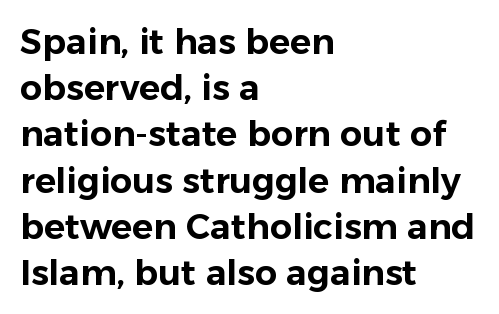
{"serif": "no", "italic": "no", "width": "normal", "stroke_contrast": "low", "x_height": "medium", "monospaced": "no", "underline": "no", "align": "left", "line_spacing": "normal", "line_spacing_ratio": 1.32, "letter_spacing": "normal", "letter_spacing_em": 0.0, "glyph_px": 35}
